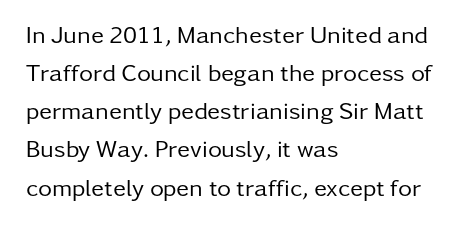
{"italic": "no", "bold": "no", "underline": "no", "align": "left", "line_spacing": "normal", "line_spacing_ratio": 1.59, "letter_spacing": "normal", "letter_spacing_em": 0.0, "glyph_px": 24}
